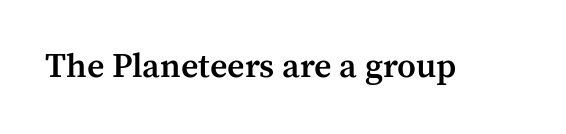
{"serif": "yes", "italic": "no", "bold": "semi", "weight": "semibold", "width": "normal", "stroke_contrast": "medium", "x_height": "medium", "monospaced": "no", "underline": "no", "letter_spacing": "normal", "letter_spacing_em": 0.0, "glyph_px": 34}
